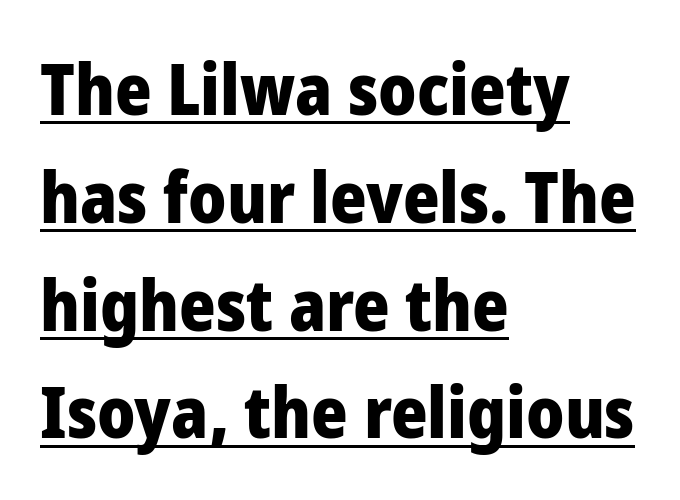
The image shows 70 px heavy sans-serif type, upright; set left-aligned, normal line spacing (1.54x), normal letter spacing, underlined; low stroke contrast and a medium x-height.
